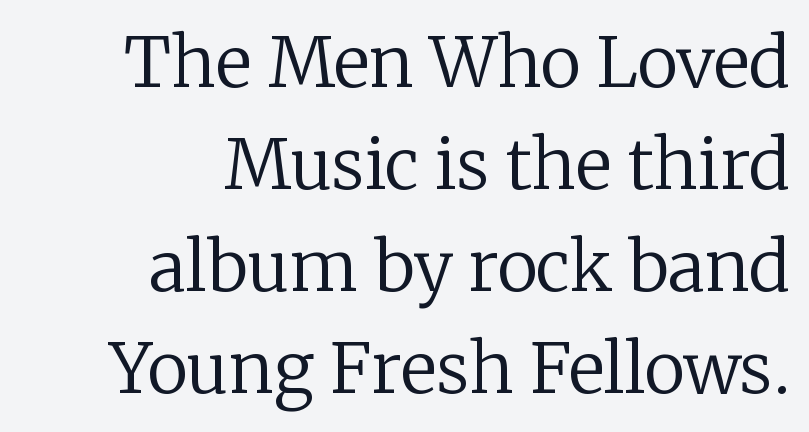
The image shows 69 px regular-weight serif type, upright; set right-aligned, normal line spacing (1.48x), normal letter spacing, not underlined; low stroke contrast and a medium x-height.
